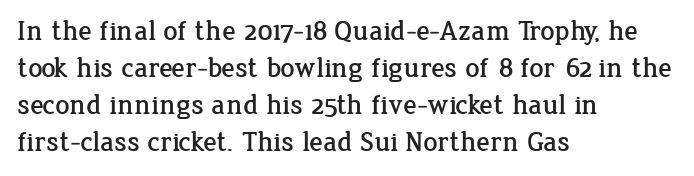
The rendering shows small feet on the letterforms — a serif design. Ascenders rise straight up at ninety degrees. Each line starts at the same left margin while the right side varies. Regarding leading, the lines here are spaced in the standard way. Do the characters align in a grid? No, the font is proportional. Quick note: underline off.
